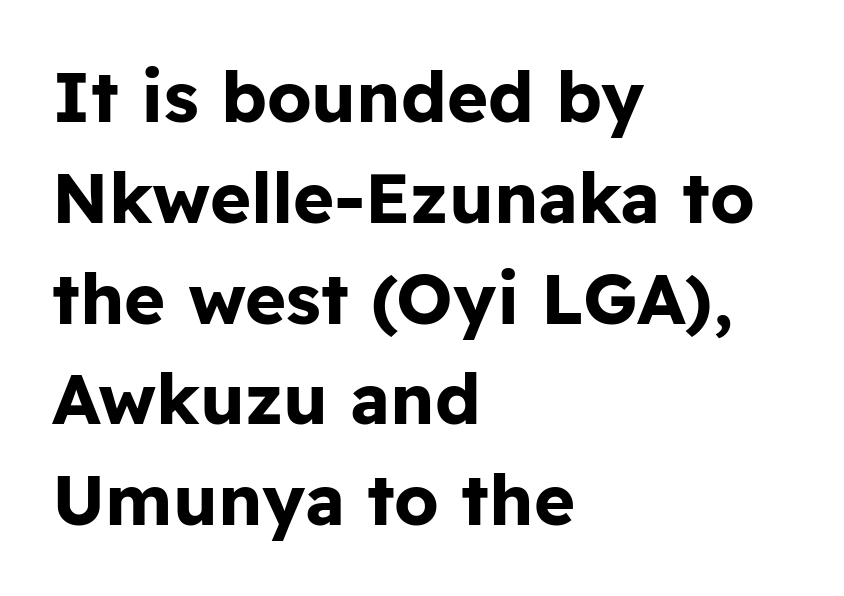
Has an underline been added? It has not. It's the straight-up-and-down kind of type. Thick stems and heavy bowls — unmistakably bold. Looks like regular typesetting: each glyph gets only the width it needs. In terms of letterspacing, this is plain default setting.
